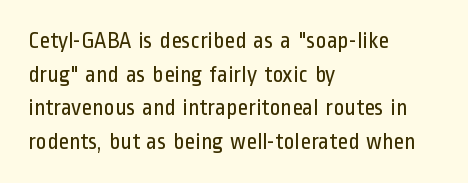
{"italic": "no", "bold": "no", "underline": "no", "align": "left", "line_spacing": "normal", "line_spacing_ratio": 1.46, "letter_spacing": "normal", "letter_spacing_em": 0.0, "glyph_px": 23}
